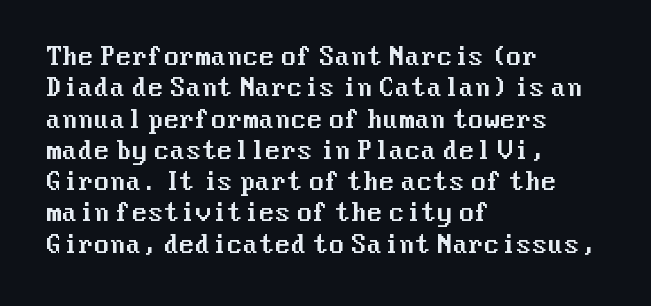
{"italic": "no", "underline": "no", "align": "left", "line_spacing": "normal", "line_spacing_ratio": 1.36, "letter_spacing": "normal", "letter_spacing_em": 0.0, "glyph_px": 23}
